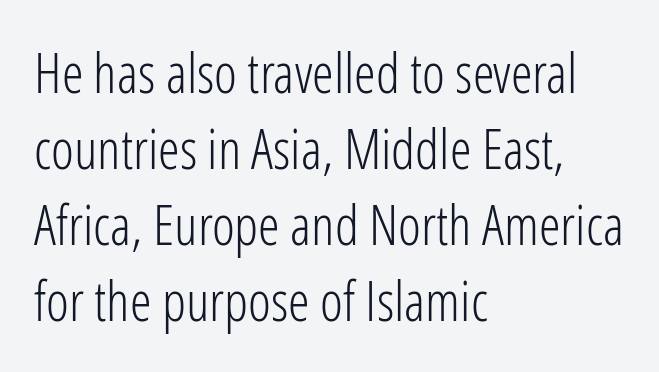
Q: Is the text bold? A: No.
Q: Is the text italic (slanted)? A: No, it is upright.
Q: Is the typeface a serif or a sans-serif typeface? A: Sans-serif.
Q: Is the text underlined? A: No.
Q: How is the paragraph aligned? A: Left-aligned.
Q: Is the spacing between letters normal or unusually wide? A: Normal.
Q: Is the spacing between lines tight, normal or loose? A: Normal.
Q: Width (condensed, normal, or wide)? A: Condensed.
Q: Stroke contrast? A: Low.
Q: x-height? A: Medium.
Q: Monospaced? A: No.
